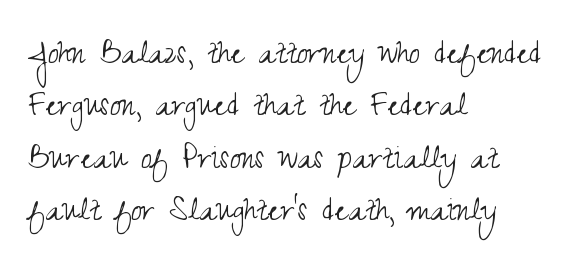
Q: Is the text bold? A: No.
Q: Is the text italic (slanted)? A: No, it is upright.
Q: Is the typeface a serif or a sans-serif typeface? A: Sans-serif.
Q: Is the text underlined? A: No.
Q: How is the paragraph aligned? A: Left-aligned.
Q: Is the spacing between letters normal or unusually wide? A: Normal.
Q: Is the spacing between lines tight, normal or loose? A: Normal.
Q: Width (condensed, normal, or wide)? A: Condensed.
Q: Stroke contrast? A: Medium.
Q: x-height? A: Small.
Q: Monospaced? A: No.
